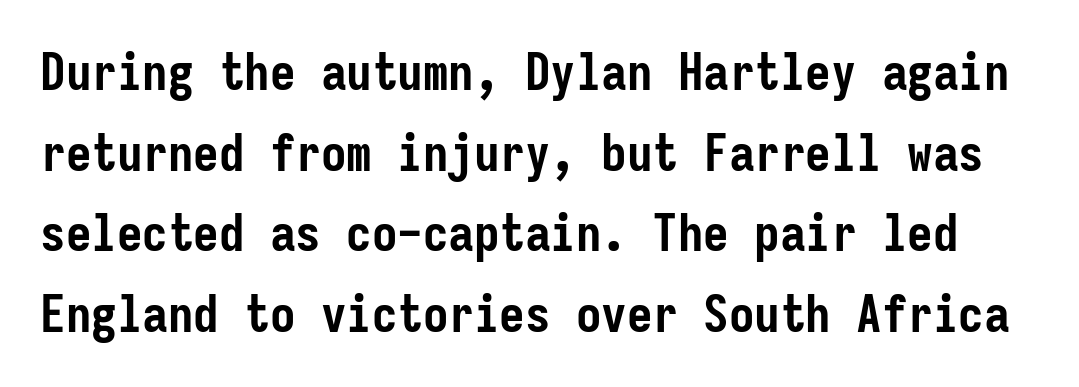
Q: Is the text bold? A: Yes.
Q: Is the text italic (slanted)? A: No, it is upright.
Q: Is the typeface a serif or a sans-serif typeface? A: Sans-serif.
Q: Is the text underlined? A: No.
Q: Is the spacing between letters normal or unusually wide? A: Normal.
Q: Is the spacing between lines tight, normal or loose? A: Normal.
Q: Width (condensed, normal, or wide)? A: Condensed.
Q: Stroke contrast? A: Low.
Q: x-height? A: Medium.
Q: Monospaced? A: Yes.
